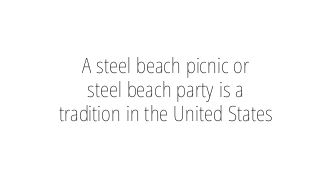
The image shows 21 px text type, upright; set centered, tight line spacing (1.14x), normal letter spacing, not underlined.
